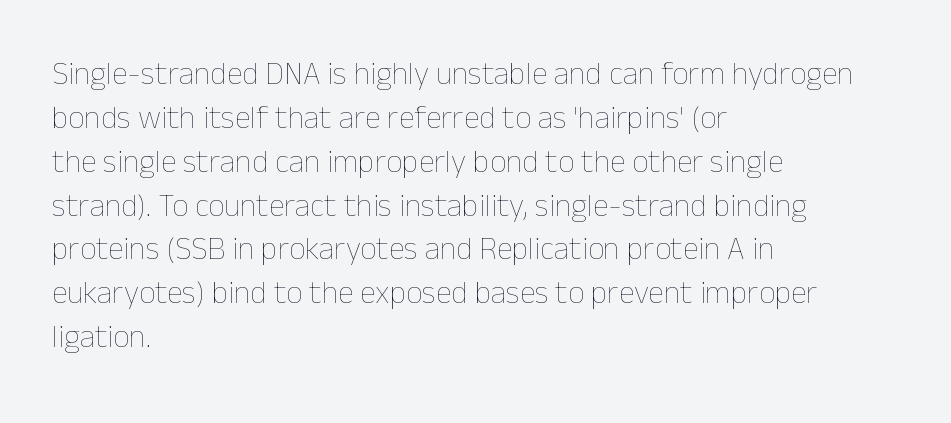
Ink coverage per letter is moderate at most. Underline: absent. These lines stack with their left ends in a neat column. This sample uses an upright cut, with every glyph sitting square on the baseline. Interline gaps are of average width in this sample.
